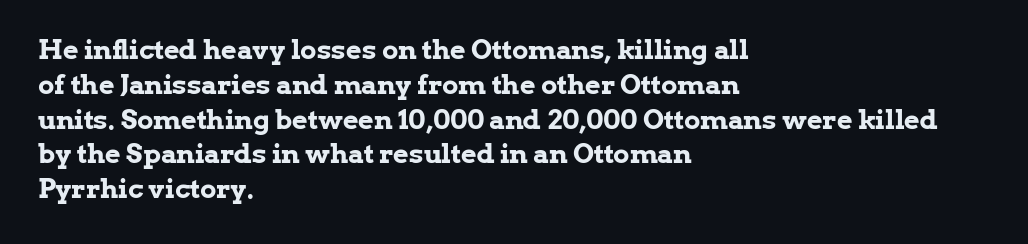
The image shows 27 px bold type, upright; set left-aligned, normal line spacing (1.29x), normal letter spacing, not underlined.
